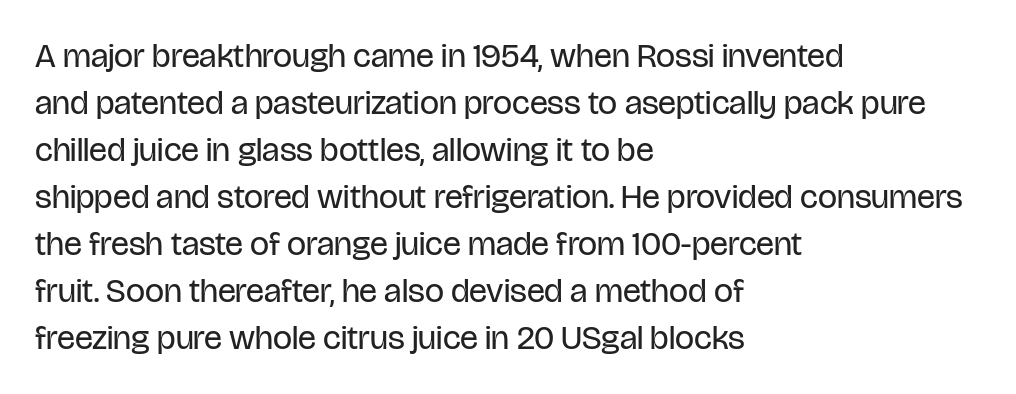
The image shows 34 px regular-weight, condensed sans-serif type, upright; set left-aligned, normal line spacing (1.38x), normal letter spacing, not underlined; low stroke contrast and a large x-height.
